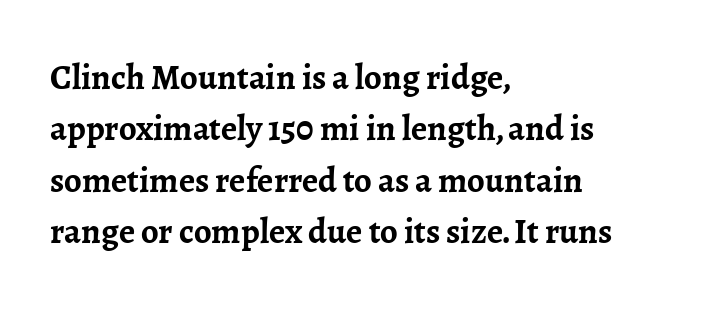
{"serif": "yes", "italic": "no", "bold": "yes", "weight": "semibold", "width": "normal", "stroke_contrast": "low", "x_height": "medium", "monospaced": "no", "underline": "no", "align": "left", "line_spacing": "normal", "line_spacing_ratio": 1.47, "letter_spacing": "normal", "letter_spacing_em": 0.0, "glyph_px": 35}
